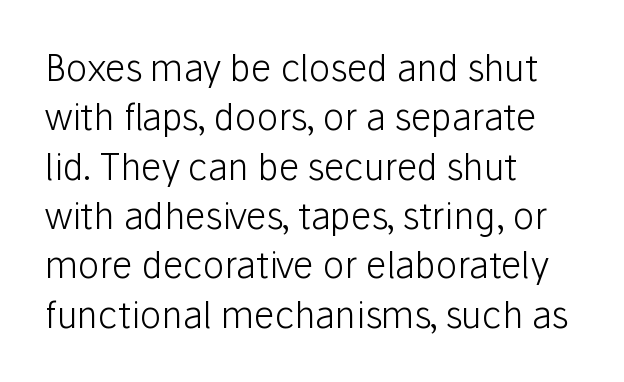
The type sits square on the baseline with zero lean. The glyphs are unaccompanied by any horizontal stroke below them. Summary of weight: not heavy and not bold. Look at the bottom of the vertical strokes: they stop flat, with no serifs. Tracking here is standard; glyphs follow each other at the usual distance.
